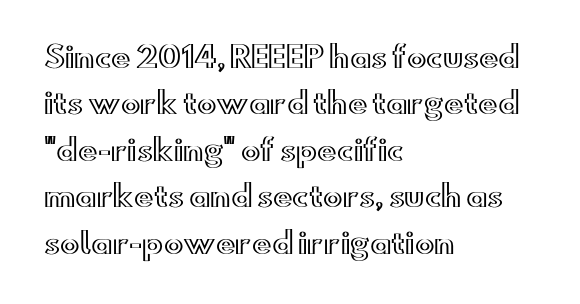
The image shows 29 px wide type, upright; set left-aligned, normal line spacing (1.6x), normal letter spacing, not underlined; a small x-height.
